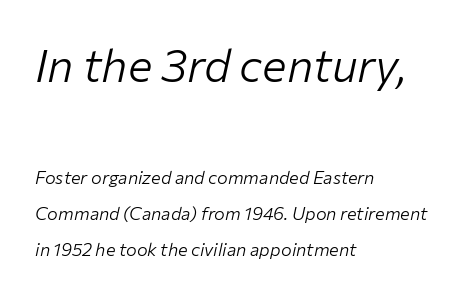
The block of text is sparse from top to bottom, with ample space between rows. One-word summary of the alignment: left. Whoever set this made the first block the dominant, larger element. Weight: not bold — regular or lighter. Glyph-to-glyph distance matches everyday printed text.
